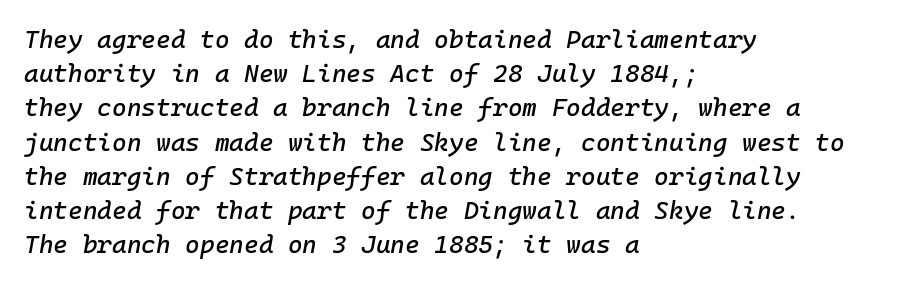
The image shows 25 px text type, italic (leaning right); set left-aligned, normal line spacing (1.37x), normal letter spacing, not underlined.
